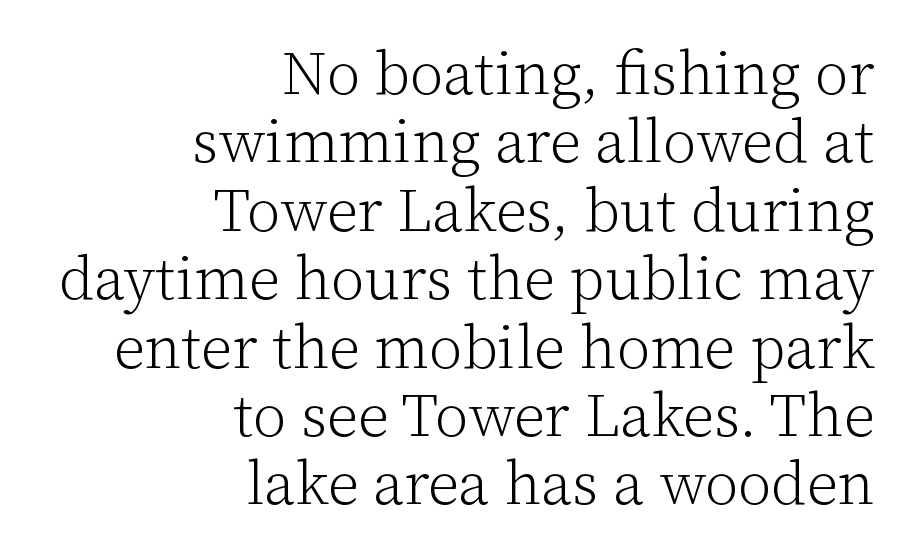
{"serif": "yes", "italic": "no", "bold": "no", "weight": "light", "width": "normal", "stroke_contrast": "low", "x_height": "medium", "monospaced": "no", "underline": "no", "align": "right", "line_spacing": "tight", "line_spacing_ratio": 1.14, "letter_spacing": "normal", "letter_spacing_em": 0.0, "glyph_px": 60}
